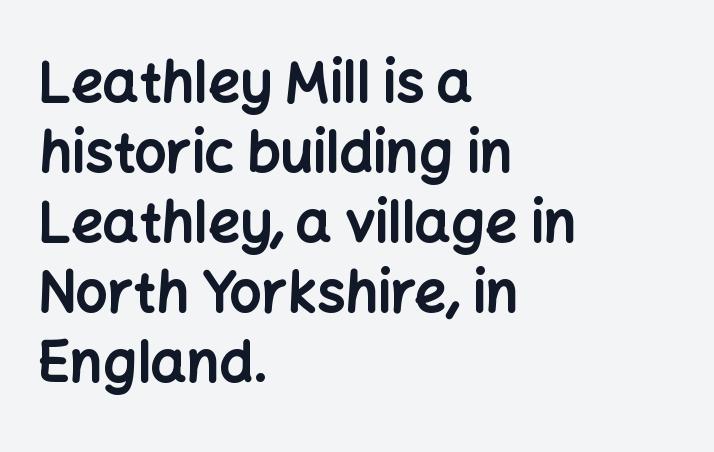
The letters stand upright; this is a roman face. The face used here is rendered with its standard letterfit. Regarding leading, the lines here are spaced in the standard way. Clear beneath every line of the passage. Think of a printed novel: that variable character pitch is what you see here. This sample uses a sans-serif face.
